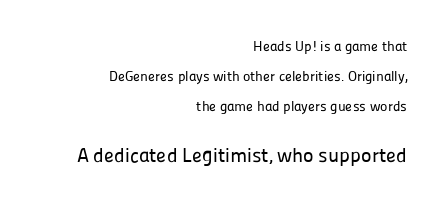
Q: Is the text italic (slanted)? A: No, it is upright.
Q: Is the text underlined? A: No.
Q: How is the paragraph aligned? A: Right-aligned.
Q: Is the spacing between letters normal or unusually wide? A: Normal.
Q: Is the spacing between lines tight, normal or loose? A: Loose.
Q: Which block of text is set in a larger size, the first (top) or the second (bottom)? A: The second (bottom) one.
